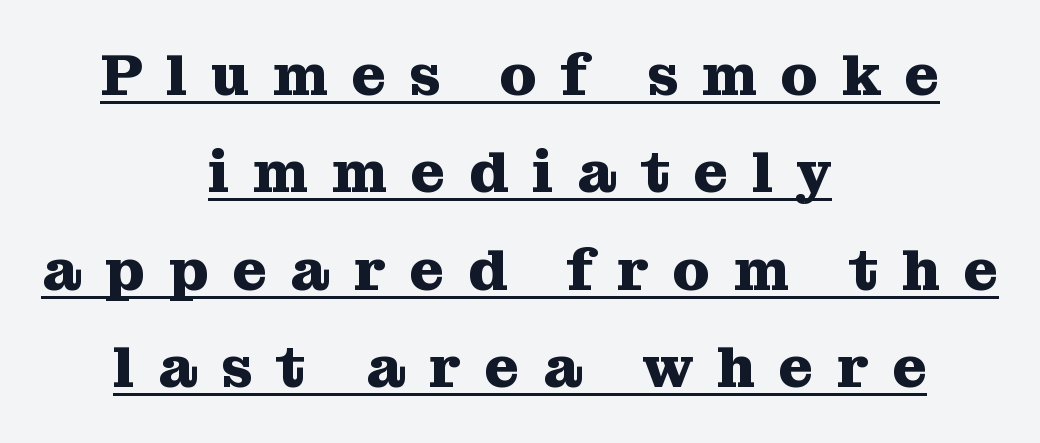
How heavy is the stroke? Heavy — this is a bold. The font's upright variant was chosen for this text. Glance below the letters and you will spot a drawn line. Typeset on center — no edge is straight.
